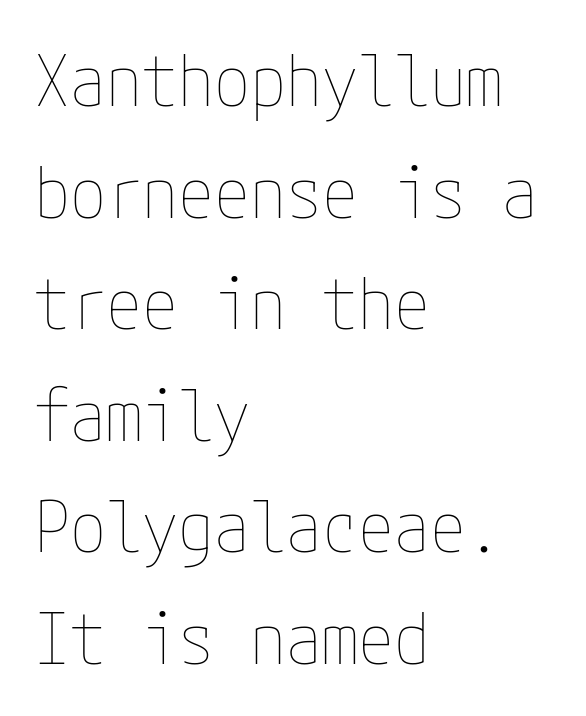
Q: Is the text bold? A: No.
Q: Is the text italic (slanted)? A: No, it is upright.
Q: Is the text underlined? A: No.
Q: How is the paragraph aligned? A: Left-aligned.
Q: Is the spacing between letters normal or unusually wide? A: Normal.
Q: Is the spacing between lines tight, normal or loose? A: Normal.
Q: Width (condensed, normal, or wide)? A: Condensed.
Q: Stroke contrast? A: Low.
Q: x-height? A: Medium.
